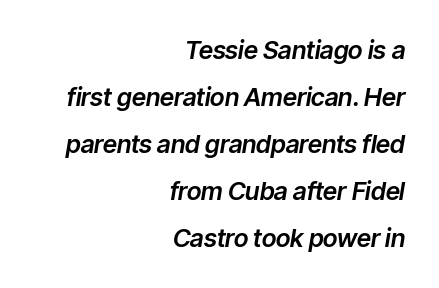
Tracking value appears to be zero — textbook default spacing. The string is rendered with underlining switched off. Line ends are locked; line starts wander. Designer's note — italics engaged.
